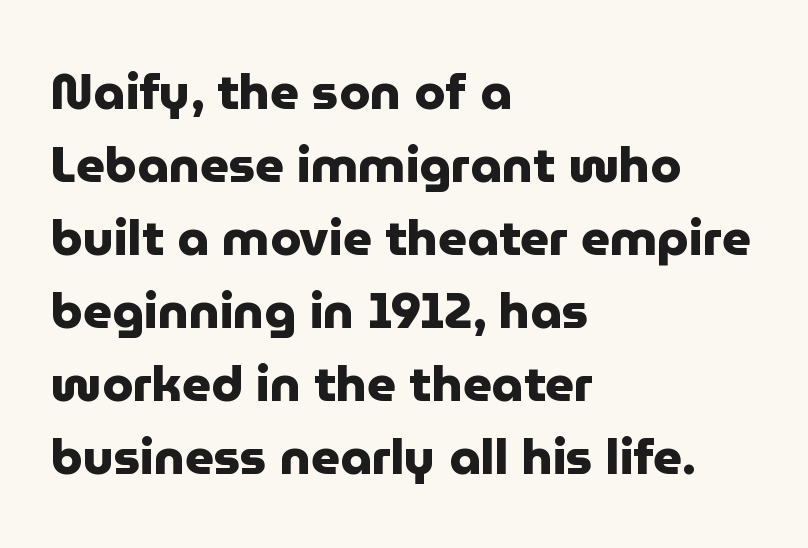
{"serif": "no", "italic": "no", "bold": "yes", "weight": "heavy", "width": "normal", "stroke_contrast": "low", "x_height": "medium", "monospaced": "no", "underline": "no", "align": "left", "line_spacing": "normal", "line_spacing_ratio": 1.46, "letter_spacing": "normal", "letter_spacing_em": 0.0, "glyph_px": 50}
